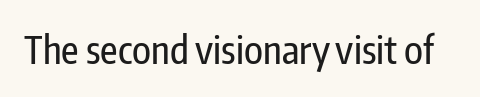
{"serif": "no", "italic": "no", "width": "condensed", "stroke_contrast": "low", "x_height": "medium", "monospaced": "no", "underline": "no", "letter_spacing": "normal", "letter_spacing_em": 0.0, "glyph_px": 38}
